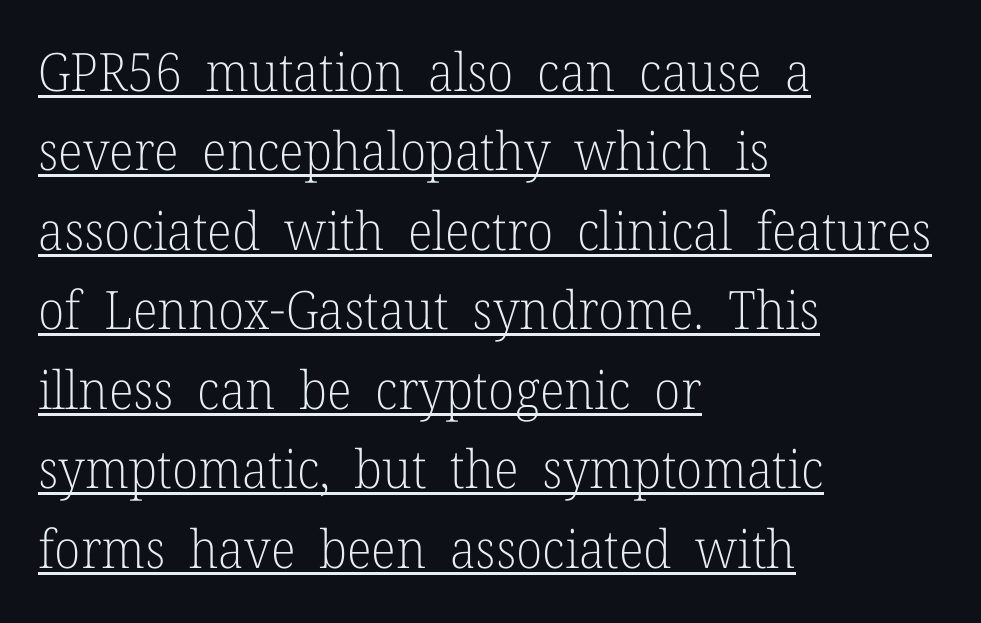
{"serif": "yes", "italic": "no", "bold": "no", "weight": "light", "width": "normal", "stroke_contrast": "low", "x_height": "medium", "monospaced": "no", "underline": "yes", "align": "left", "line_spacing": "normal", "line_spacing_ratio": 1.5, "letter_spacing": "normal", "letter_spacing_em": 0.0, "glyph_px": 53}
